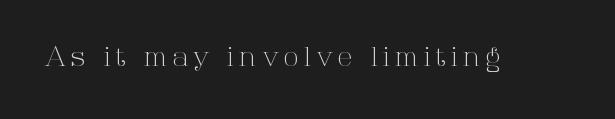
Q: Is the text bold? A: No.
Q: Is the text italic (slanted)? A: No, it is upright.
Q: Is the text underlined? A: No.
